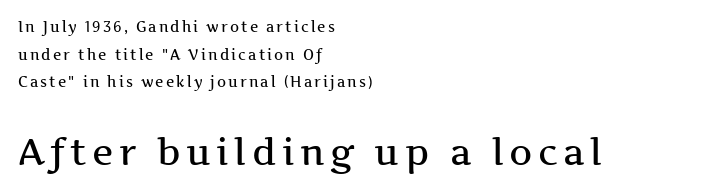
Q: Is the text italic (slanted)? A: No, it is upright.
Q: Is the typeface a serif or a sans-serif typeface? A: Serif.
Q: Is the text underlined? A: No.
Q: How is the paragraph aligned? A: Left-aligned.
Q: Is the spacing between lines tight, normal or loose? A: Loose.
Q: Which block of text is set in a larger size, the first (top) or the second (bottom)? A: The second (bottom) one.
Q: Width (condensed, normal, or wide)? A: Wide.
Q: Stroke contrast? A: Medium.
Q: x-height? A: Medium.
Q: Monospaced? A: No.
